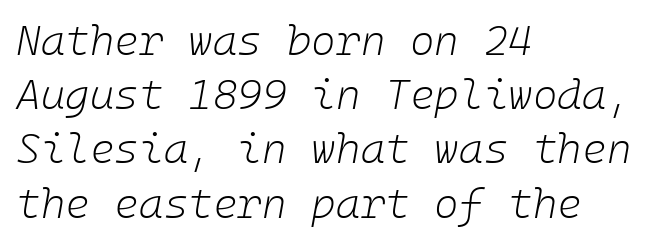
{"italic": "yes", "lean": "right", "slant_degrees": 10, "bold": "no", "weight": "light", "width": "normal", "stroke_contrast": "low", "x_height": "medium", "underline": "no", "align": "left", "line_spacing": "normal", "line_spacing_ratio": 1.29, "letter_spacing": "normal", "letter_spacing_em": 0.0, "glyph_px": 42}
